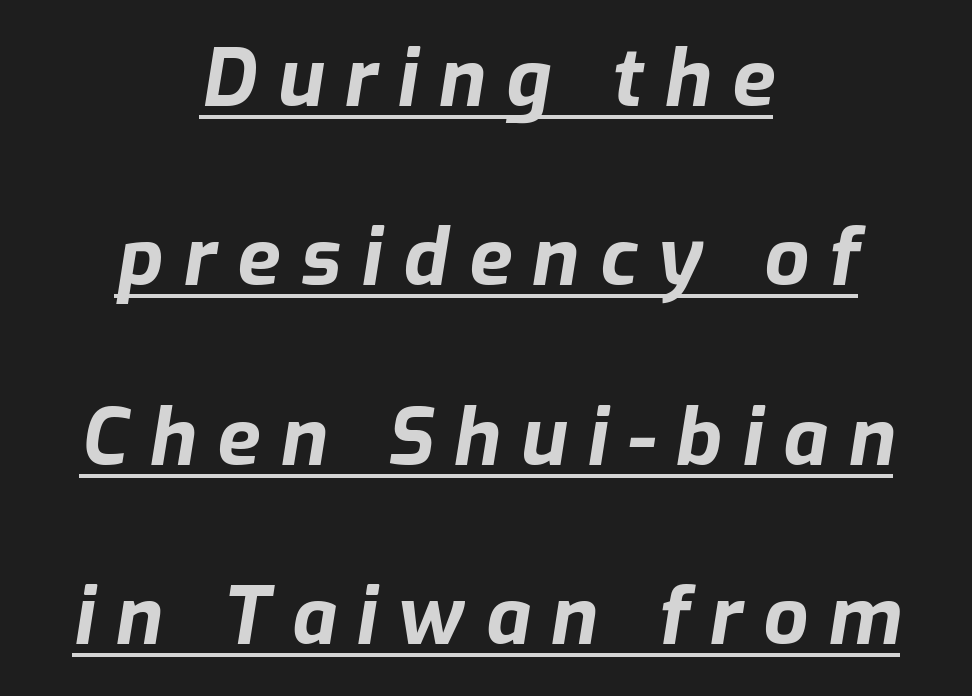
{"italic": "yes", "lean": "right", "slant_degrees": 9, "bold": "yes", "weight": "bold", "width": "normal", "stroke_contrast": "low", "x_height": "medium", "monospaced": "no", "underline": "yes", "align": "center", "line_spacing": "loose", "line_spacing_ratio": 2.27, "letter_spacing": "wide", "letter_spacing_em": 0.26, "glyph_px": 79}
